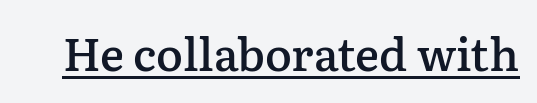
{"serif": "yes", "italic": "no", "bold": "semi", "weight": "semibold", "width": "normal", "stroke_contrast": "low", "x_height": "medium", "monospaced": "no", "underline": "yes", "letter_spacing": "normal", "letter_spacing_em": 0.0, "glyph_px": 45}
